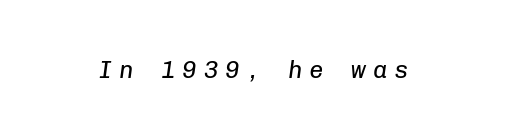
The image shows 24 px text type, italic (leaning right); set unusually wide letter spacing (+0.28 em), not underlined.
